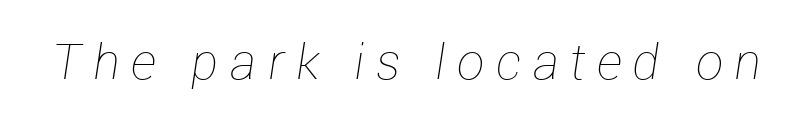
{"italic": "yes", "lean": "right", "slant_degrees": 12, "bold": "no", "weight": "thin", "width": "normal", "stroke_contrast": "low", "x_height": "medium", "monospaced": "no", "underline": "no", "letter_spacing": "wide", "letter_spacing_em": 0.24, "glyph_px": 49}
